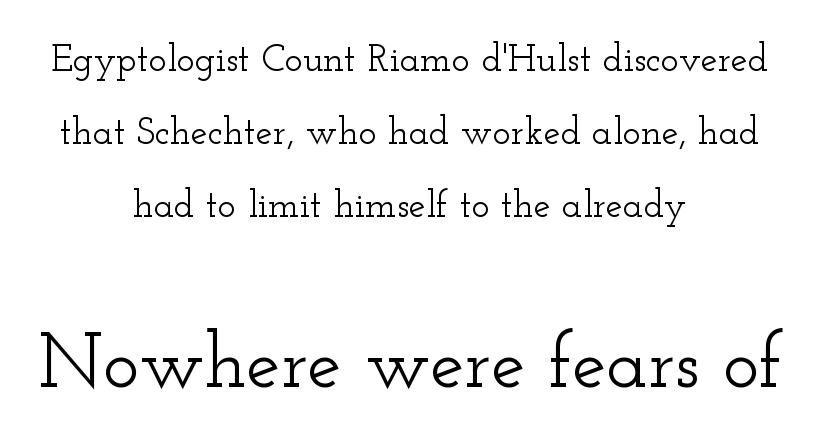
Q: Is the text italic (slanted)? A: No, it is upright.
Q: Is the typeface a serif or a sans-serif typeface? A: Serif.
Q: Is the text underlined? A: No.
Q: How is the paragraph aligned? A: Centered.
Q: Is the spacing between letters normal or unusually wide? A: Normal.
Q: Is the spacing between lines tight, normal or loose? A: Loose.
Q: Which block of text is set in a larger size, the first (top) or the second (bottom)? A: The second (bottom) one.
Q: Width (condensed, normal, or wide)? A: Wide.
Q: Stroke contrast? A: Low.
Q: x-height? A: Small.
Q: Monospaced? A: No.
